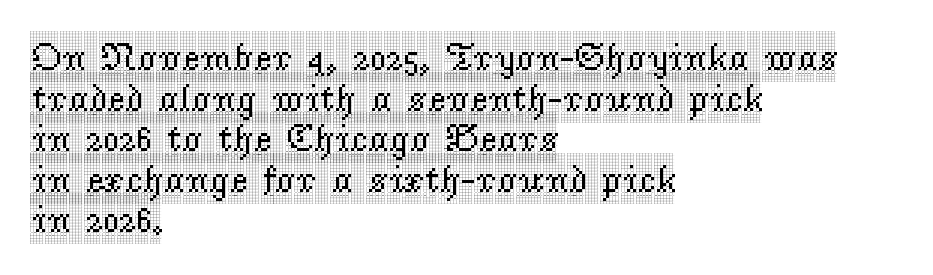
The image shows 39 px condensed serif type, upright; set left-aligned, tight line spacing (1.04x), normal letter spacing, not underlined; a large x-height.
